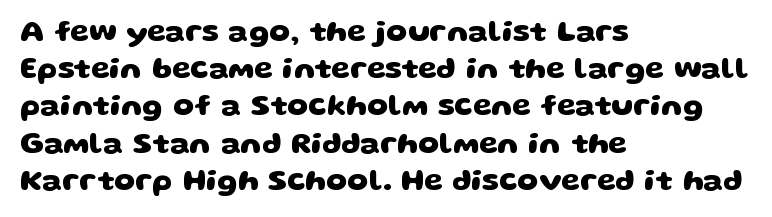
Q: Is the text bold? A: Yes.
Q: Is the typeface a serif or a sans-serif typeface? A: Sans-serif.
Q: Is the text underlined? A: No.
Q: How is the paragraph aligned? A: Left-aligned.
Q: Is the spacing between letters normal or unusually wide? A: Normal.
Q: Width (condensed, normal, or wide)? A: Wide.
Q: Stroke contrast? A: Low.
Q: x-height? A: Large.
Q: Monospaced? A: No.
